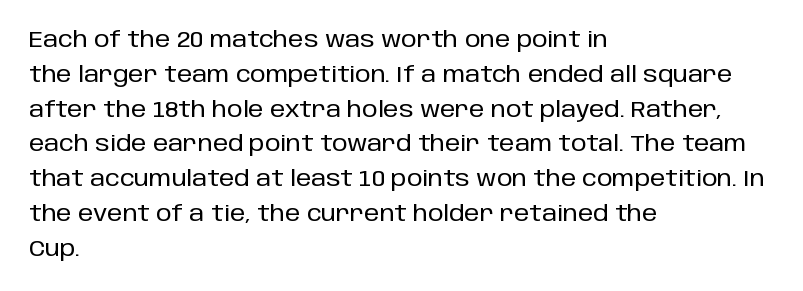
The letters stand straight up with perfectly vertical stems. The strip under each line holds only bare page. Each new line begins a customary step beneath the previous one. Inter-character spacing is left at the font's built-in metrics. The paragraph shown leans on its left margin.
